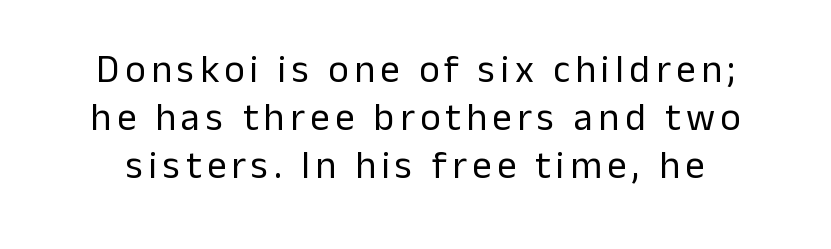
The image shows 39 px regular-weight sans-serif type, upright; set line spacing 1.23x, not underlined; low stroke contrast and a medium x-height.
